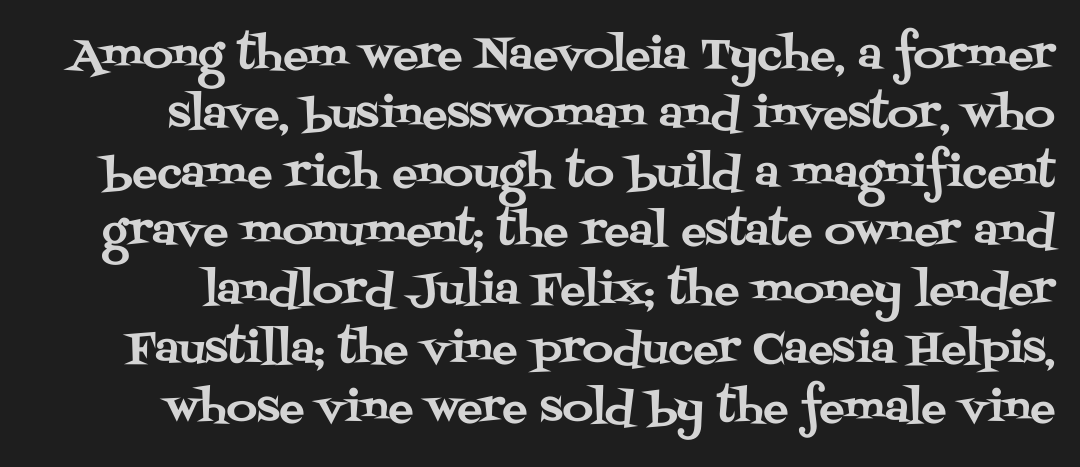
The image shows 42 px serif type, upright; set normal line spacing (1.4x), normal letter spacing, not underlined; medium stroke contrast and a large x-height.
